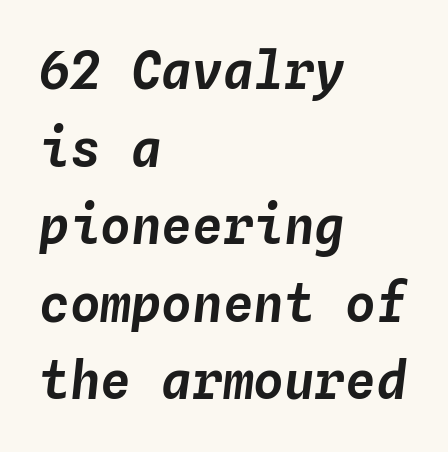
Tracking here is standard; glyphs follow each other at the usual distance. The vertical gap from one line to the next is medium. In terms of posture, this sample is oblique. Only glyphs here, with clear space below each row. Which margin do the lines hug? The left one — the right edge is uneven. Spacing verdict: monospaced, one width for all characters.
